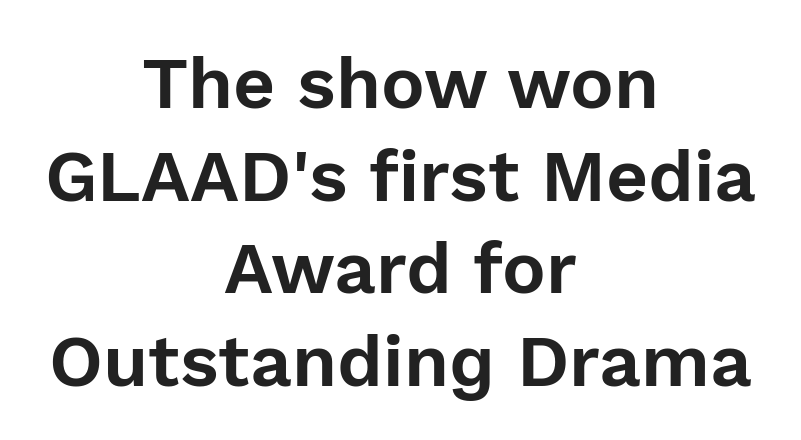
Q: Is the text italic (slanted)? A: No, it is upright.
Q: Is the typeface a serif or a sans-serif typeface? A: Sans-serif.
Q: Is the text underlined? A: No.
Q: How is the paragraph aligned? A: Centered.
Q: Is the spacing between letters normal or unusually wide? A: Normal.
Q: Is the spacing between lines tight, normal or loose? A: Normal.
Q: Width (condensed, normal, or wide)? A: Normal.
Q: x-height? A: Medium.
Q: Monospaced? A: No.
